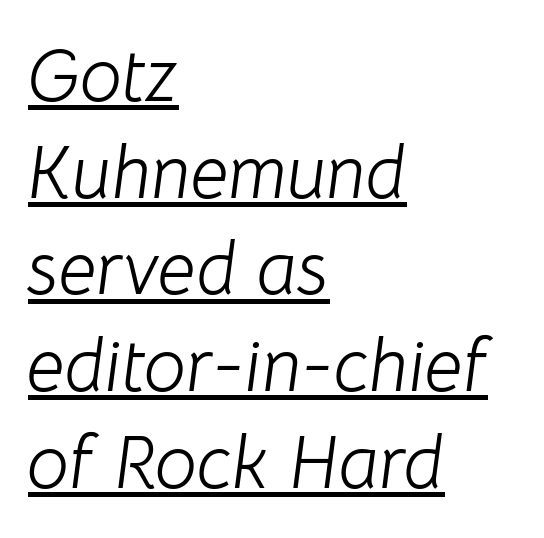
This reads as an unemphasized weight, regular at the heaviest. This rendering leaves character spacing at its baseline value. Every row of glyphs begins at an identical x-position on the left. This block has exactly the height ordinary leading produces. Think of a printed novel: that variable character pitch is what you see here. This is underlined copy, the kind a proofreader might mark for attention.
